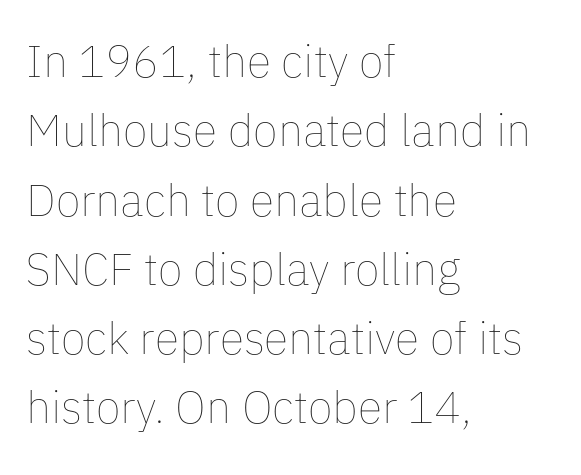
{"italic": "no", "bold": "no", "weight": "thin", "width": "normal", "stroke_contrast": "low", "x_height": "medium", "monospaced": "no", "underline": "no", "align": "left", "line_spacing": "normal", "line_spacing_ratio": 1.54, "letter_spacing": "normal", "letter_spacing_em": 0.0, "glyph_px": 45}
